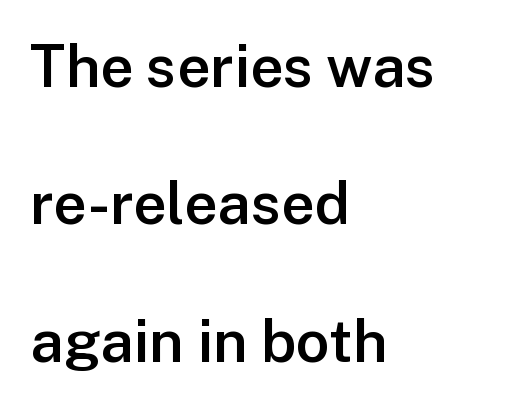
Beneath every word, the page is bare. The lettering holds an erect, upright posture throughout. You could not count columns in this text — the font is proportionally spaced. The text was rendered using a sans face with plain stroke endings. Weight: semibold (demi). The line-height multiplier appears high, well above default.
